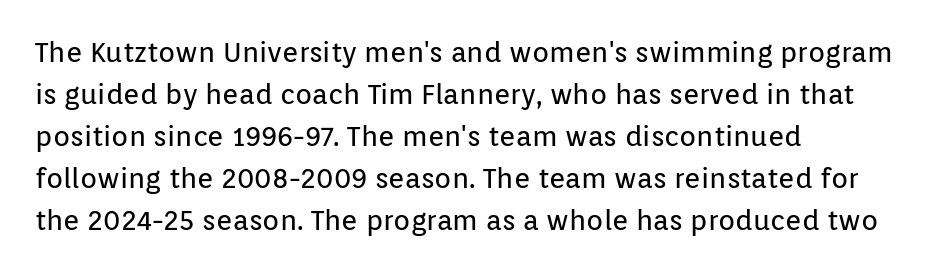
The horizontal fit of the characters is conventional and even. Unlike a traditional serif, this face leaves its strokes unadorned. You could not count columns in this text — the font is proportionally spaced. Italic? Not at all — the glyphs are vertical. The face looks like a standard text weight, possibly lighter.
